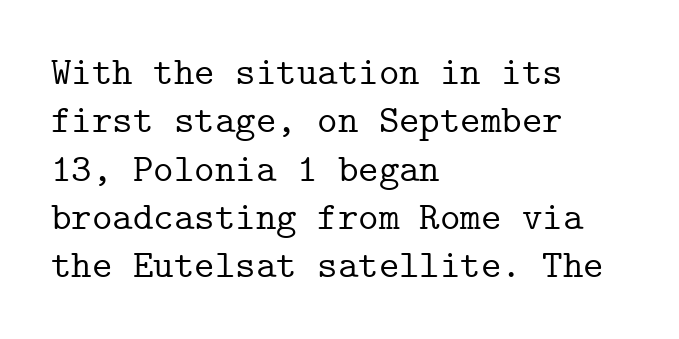
{"serif": "yes", "italic": "no", "width": "normal", "stroke_contrast": "low", "x_height": "medium", "monospaced": "yes", "underline": "no", "align": "left", "line_spacing_ratio": 1.24, "letter_spacing": "normal", "letter_spacing_em": 0.0, "glyph_px": 39}
